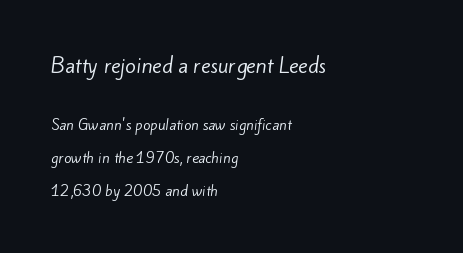
The designer gave the opening block more size than the closing block. What stands out about the letter spacing? Nothing — it is the standard amount. This is not heavy type; no bold has been used. Reading down the column, the eye jumps a long way to each next line. A clean baseline with only descenders dipping below it. Line beginnings align vertically; line endings do not.
